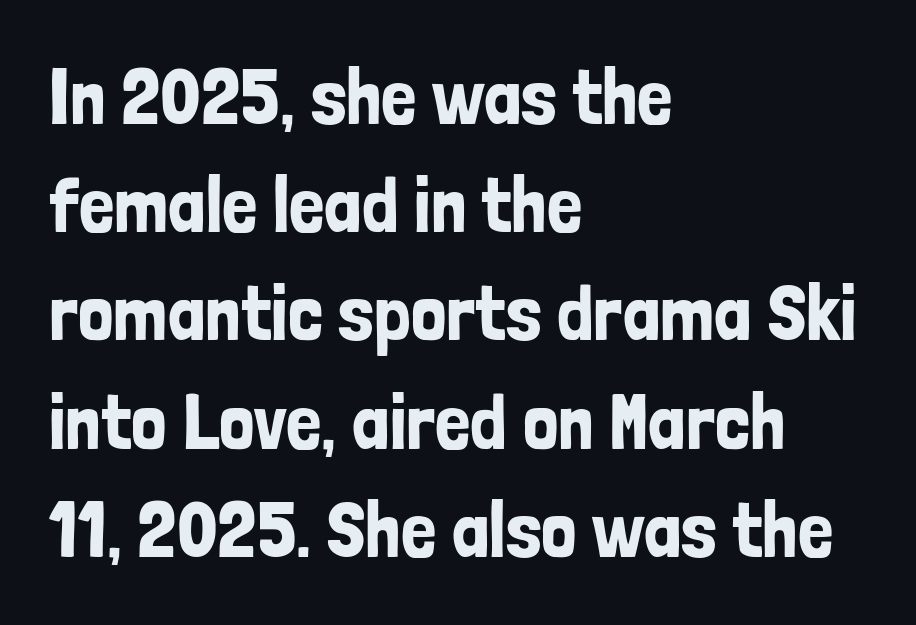
{"serif": "no", "italic": "no", "width": "condensed", "stroke_contrast": "low", "x_height": "medium", "monospaced": "no", "underline": "no", "align": "left", "line_spacing": "normal", "line_spacing_ratio": 1.37, "letter_spacing": "normal", "letter_spacing_em": 0.0, "glyph_px": 79}
